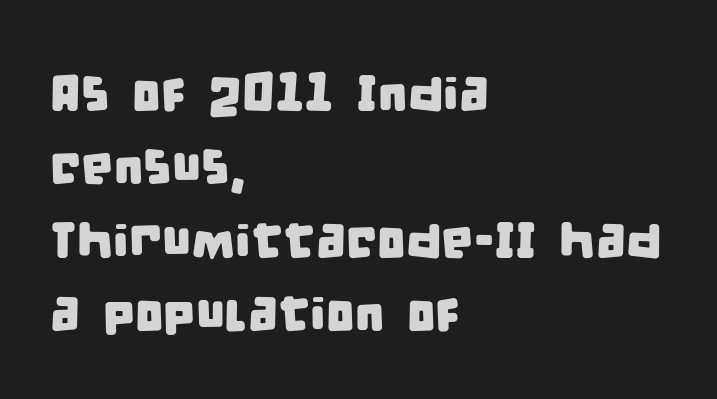
{"serif": "no", "width": "condensed", "stroke_contrast": "low", "x_height": "large", "monospaced": "no", "underline": "no", "align": "left", "line_spacing": "normal", "line_spacing_ratio": 1.44, "letter_spacing": "normal", "letter_spacing_em": 0.0, "glyph_px": 51}
